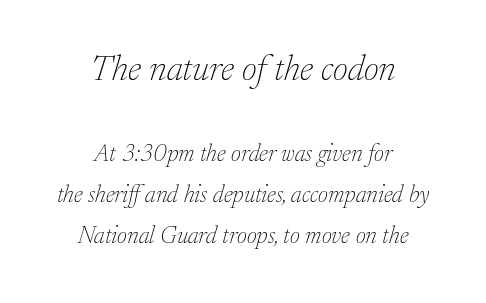
Q: Is the text bold? A: No.
Q: Is the text italic (slanted)? A: Yes, it leans right by about 17 degrees.
Q: Is the typeface a serif or a sans-serif typeface? A: Serif.
Q: Is the text underlined? A: No.
Q: How is the paragraph aligned? A: Centered.
Q: Is the spacing between letters normal or unusually wide? A: Normal.
Q: Is the spacing between lines tight, normal or loose? A: Normal.
Q: Which block of text is set in a larger size, the first (top) or the second (bottom)? A: The first (top) one.
Q: Width (condensed, normal, or wide)? A: Normal.
Q: Stroke contrast? A: Low.
Q: x-height? A: Medium.
Q: Monospaced? A: No.
